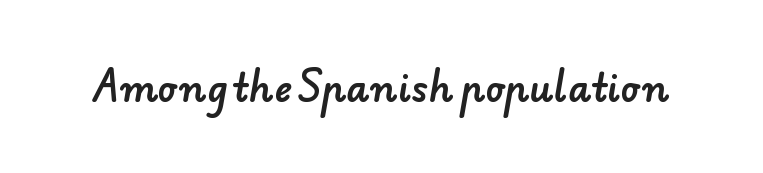
Words appear dense and cohesive because spacing is normal. Nope, no serifs anywhere on these letters. You could not count columns in this text — the font is proportionally spaced. Quick note: underline off.
